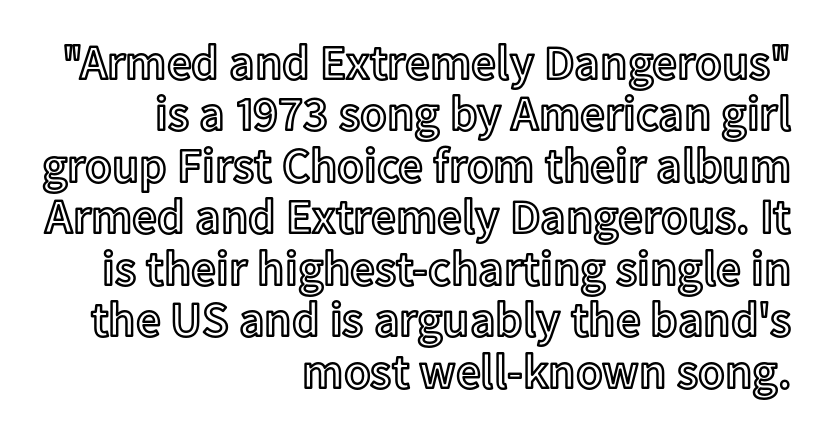
This rendering leaves character spacing at its baseline value. Leading is clearly below the norm, producing a dense column. The text block is weighted toward the right margin, trailing off unevenly leftward. Letters rest on an invisible, unmarked baseline.
